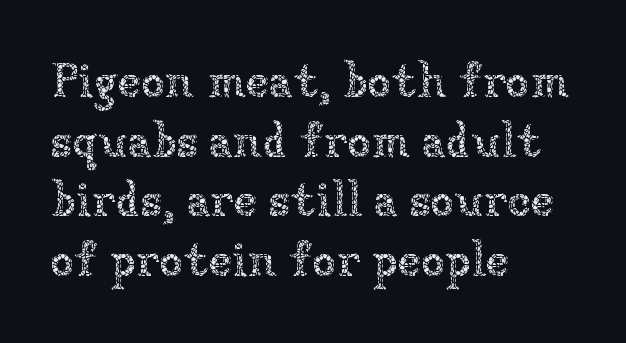
The typeface has the unassuming heft of standard copy or less. Characters follow at the spacing the type designer built in. Note the varied advance widths — an 'i' is clearly narrower than an 'm'. The axis of the letterforms is exactly vertical. Bare-footed words on every line. The paragraph has a hard left edge and a soft right edge.
